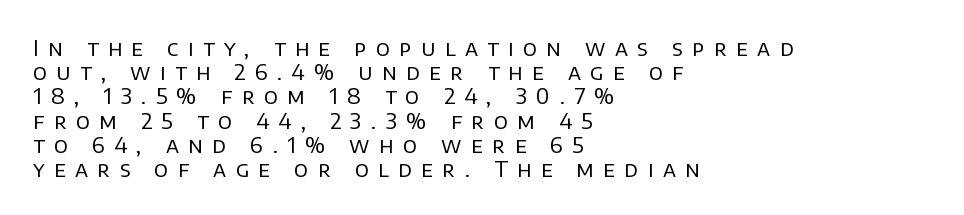
{"italic": "no", "bold": "no", "underline": "no", "align": "left", "line_spacing": "tight", "line_spacing_ratio": 1.1, "letter_spacing": "wide", "letter_spacing_em": 0.43, "glyph_px": 22}
